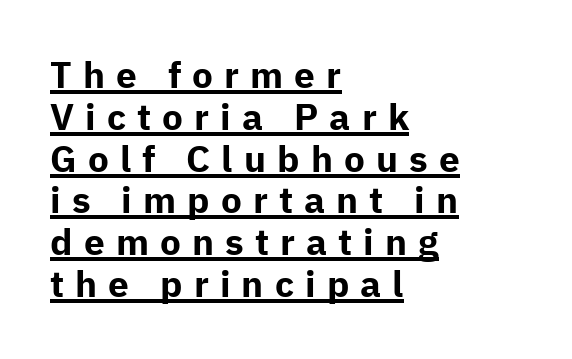
{"serif": "no", "italic": "no", "bold": "yes", "weight": "bold", "width": "normal", "stroke_contrast": "low", "x_height": "medium", "monospaced": "no", "underline": "yes", "align": "left", "line_spacing": "tight", "line_spacing_ratio": 1.13, "letter_spacing": "wide", "letter_spacing_em": 0.3, "glyph_px": 37}
